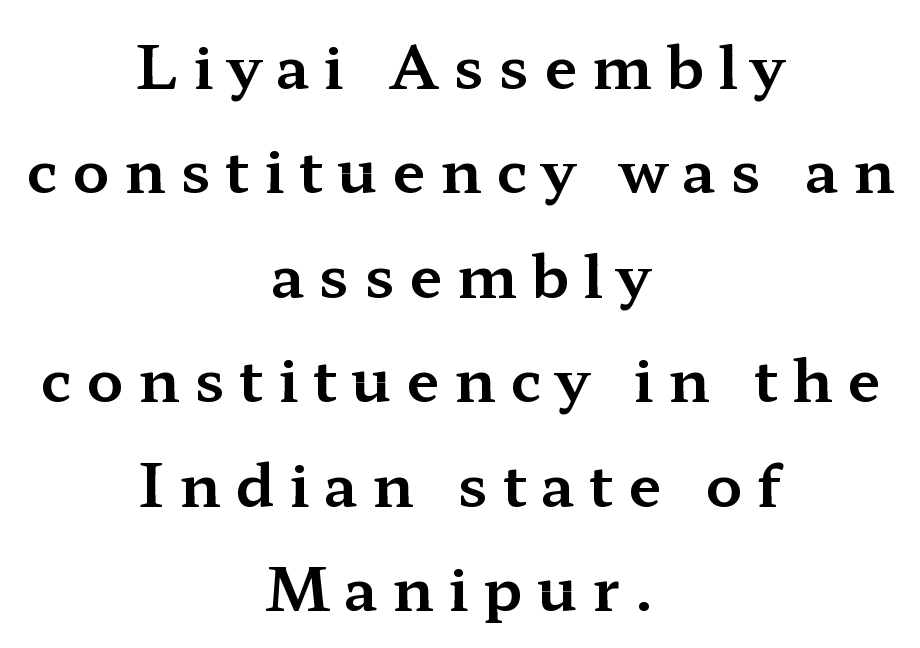
Underlining? Definitely not there. If you drew a line through each stem, it would be perfectly vertical. The gaps between neighbouring characters are conspicuously large. Each letter keeps its own natural width here, so spacing adapts to shape. This rendering uses center alignment, leaving both contours irregular but symmetric.
